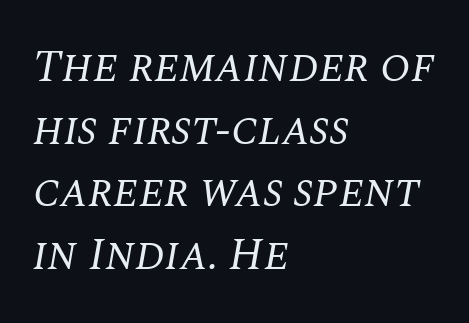
Notice how the stems are inclined rather than vertical — that's the hallmark of italics. On a weight scale, this lands at 450 or below. These lines are rendered in a variable-pitch font. Whoever set this chose a conventional vertical rhythm. To sum up the face: it has serifs.
